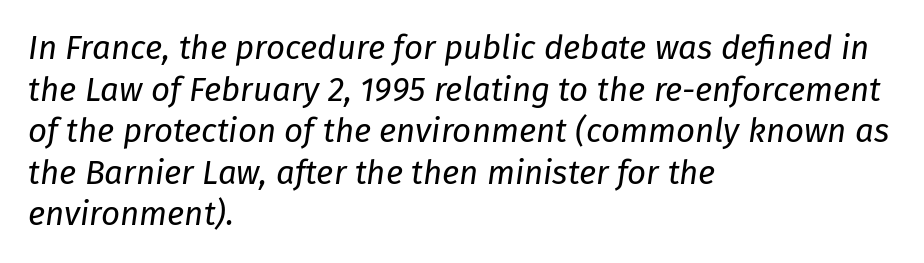
The glyphs look as if they've been sheared to an angle. The rendering uses a moderate line-height, typical for paragraphs. No extra tracking has been applied to these lines. A light-to-regular cut is what we see here. Notice how the passage keeps a crisp vertical edge on the left only.
